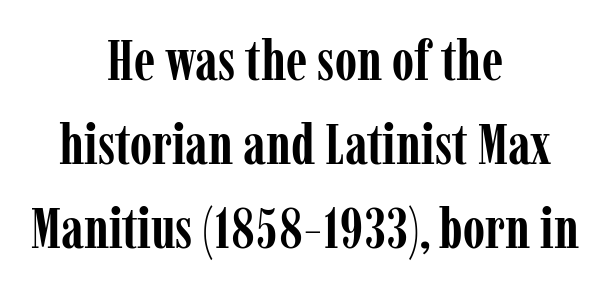
Short and long lines alike share a common midpoint. Bold? Absolutely — the strokes are thick and heavy. Letters rest on an invisible, unmarked baseline. Posture: vertical.
